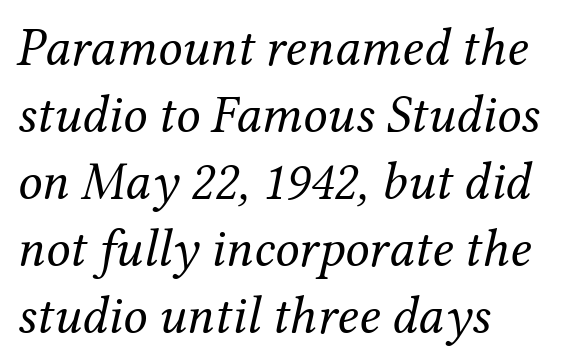
The image shows 54 px regular-weight serif type, italic (leaning right); set left-aligned, line spacing 1.24x, normal letter spacing, not underlined; medium stroke contrast and a medium x-height.
